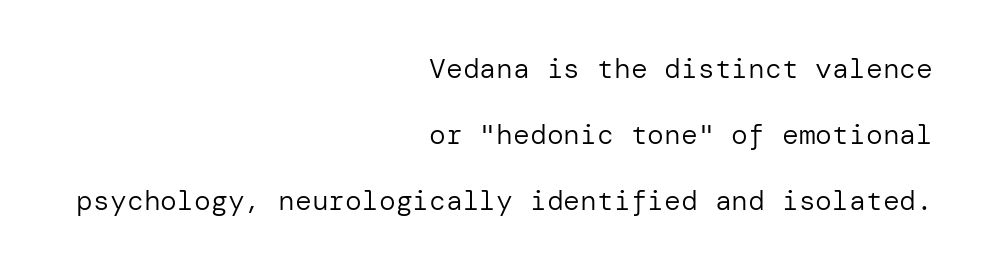
Standard letterfit; no display-style spreading of the glyphs. Every row of glyphs terminates at an identical x-position on the right. Rows of type keep a wide berth in the vertical direction. Letterform terminals end flat and unadorned throughout the passage. It's the straight-up-and-down kind of type.
